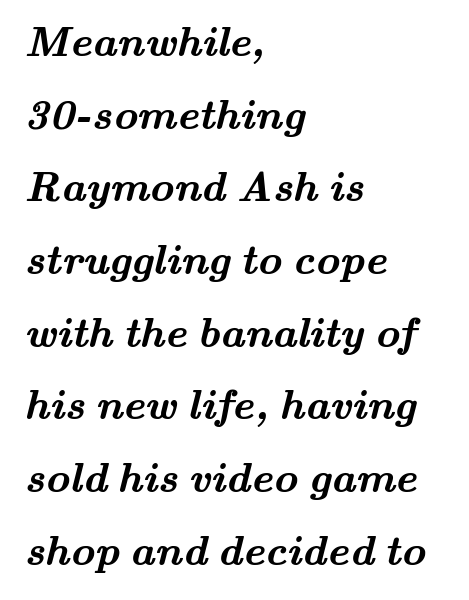
Q: Is the text bold? A: Yes.
Q: Is the typeface a serif or a sans-serif typeface? A: Serif.
Q: Is the text underlined? A: No.
Q: How is the paragraph aligned? A: Left-aligned.
Q: Is the spacing between letters normal or unusually wide? A: Normal.
Q: Width (condensed, normal, or wide)? A: Wide.
Q: Stroke contrast? A: Medium.
Q: x-height? A: Small.
Q: Monospaced? A: No.
